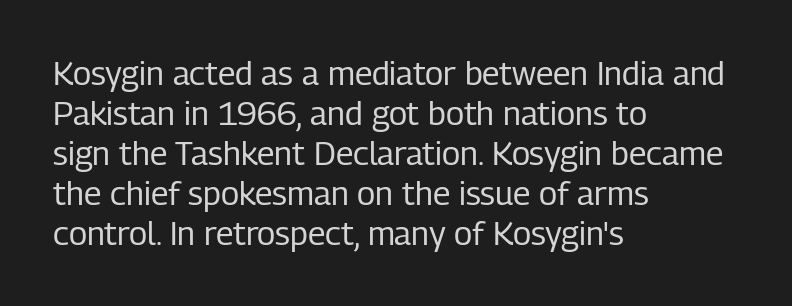
A quiet, ordinary-to-light weight characterises the typeface. The typesetter chose a ragged-right arrangement here. A typesetter would call this proportional, since set widths differ per character. What stands out about the letter spacing? Nothing — it is the standard amount. Regarding serifs, this sample does without them. Decoration check: the copy has no underline.
